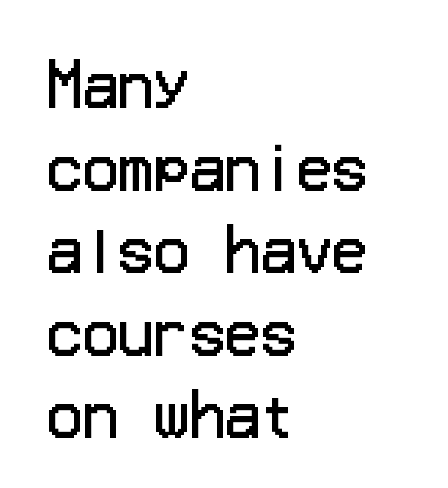
Style check: upright. Descenders are the only things crossing below the line. The rendering keeps characters at their native spacing. Type style note: lacks serifs. Line starts are locked; line ends wander.
